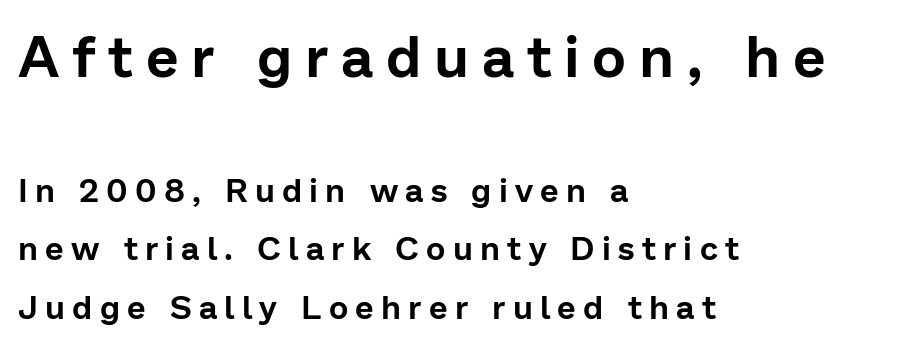
{"serif": "no", "italic": "no", "width": "normal", "stroke_contrast": "low", "x_height": "medium", "monospaced": "no", "underline": "no", "align": "left", "line_spacing_ratio": 1.78, "letter_spacing": "wide", "letter_spacing_em": 0.22, "larger_block": "first", "size_ratio": 1.76, "glyph_px": 58}
